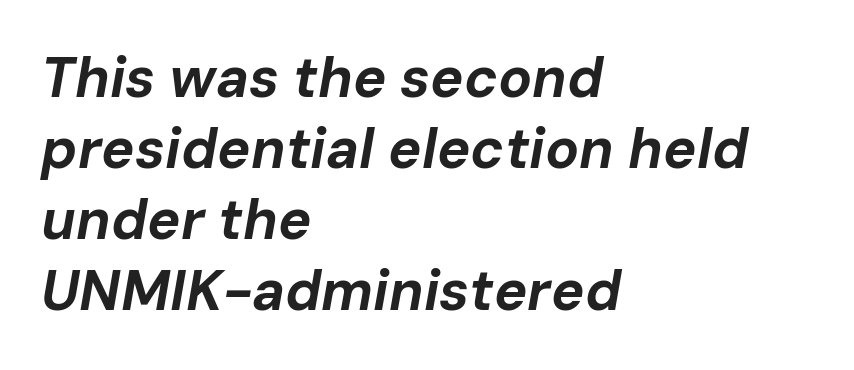
Varying glyph widths throughout — classic text-font behaviour. A typesetter would call this zero additional tracking. Leftover space on each line is placed entirely after the last word. The block of text has a typical density, with ordinary space between rows.
